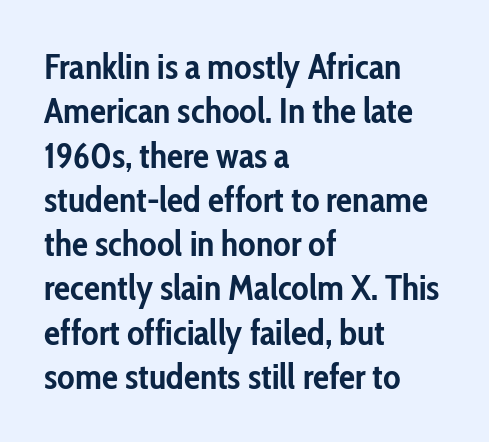
Reading down the block, your eye returns to a fixed left position each line. Stroke terminals: plain, sans-serif. Each row of text sits above clean, open space. The passage shown is typed in a proportional face where columns would drift.
